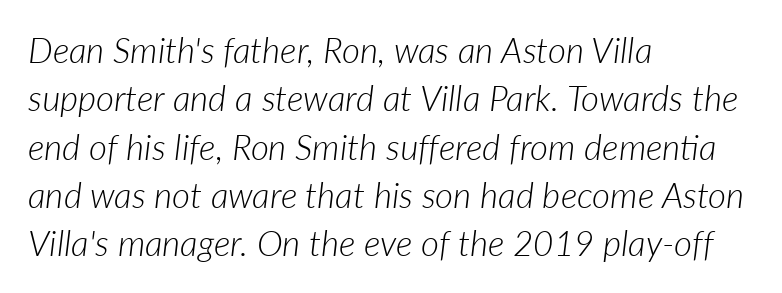
Q: Is the text bold? A: No.
Q: Is the text italic (slanted)? A: Yes, it leans right by about 7 degrees.
Q: Is the text underlined? A: No.
Q: How is the paragraph aligned? A: Left-aligned.
Q: Is the spacing between letters normal or unusually wide? A: Normal.
Q: Is the spacing between lines tight, normal or loose? A: Normal.
Q: Width (condensed, normal, or wide)? A: Normal.
Q: Stroke contrast? A: Low.
Q: x-height? A: Medium.
Q: Monospaced? A: No.
